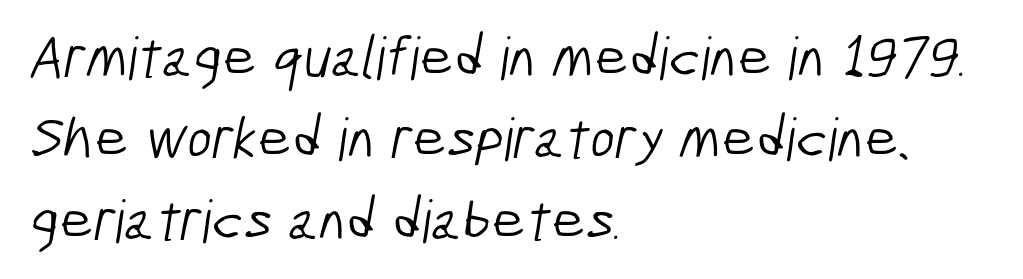
Each row of text sits above clean, open space. Spacing verdict: proportional, widths tailored to each character. The passage shown is not bold in any degree. Short and long lines alike share a common starting point at left. You could call the tracking neutral — neither tight nor loose. In terms of leading, this rendering sits right in the middle.
